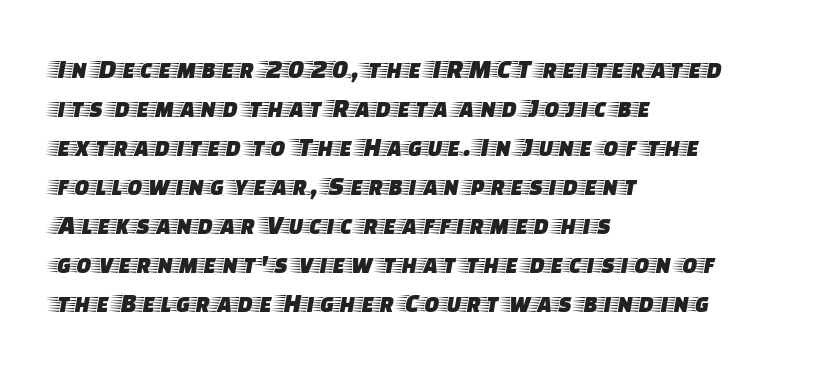
The image shows 28 px wide serif type; set left-aligned, normal line spacing (1.39x), normal letter spacing, not underlined; low stroke contrast and a large x-height.
